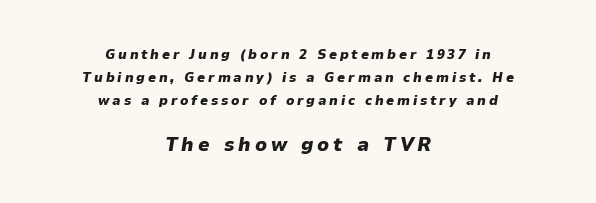
{"italic": "yes", "lean": "right", "slant_degrees": 9, "bold": "yes", "underline": "no", "align": "center", "line_spacing": "normal", "line_spacing_ratio": 1.66, "letter_spacing": "wide", "letter_spacing_em": 0.2, "larger_block": "second", "size_ratio": 1.43, "glyph_px": 20}
